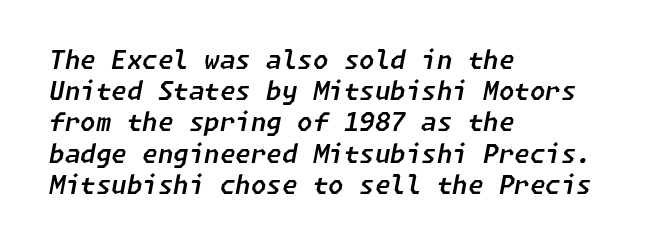
{"italic": "yes", "lean": "right", "slant_degrees": 11, "underline": "no", "align": "left", "line_spacing": "normal", "line_spacing_ratio": 1.25, "letter_spacing": "normal", "letter_spacing_em": 0.0, "glyph_px": 25}
